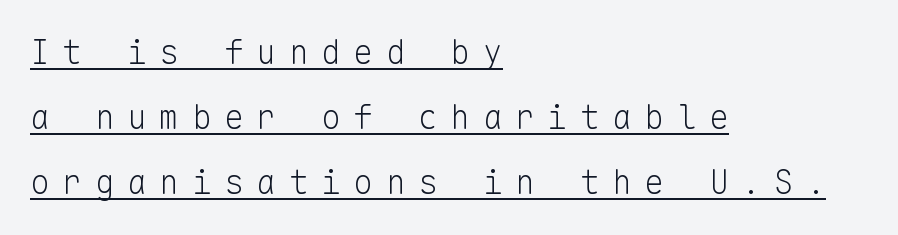
{"serif": "no", "italic": "no", "bold": "no", "weight": "light", "width": "normal", "stroke_contrast": "low", "x_height": "medium", "monospaced": "yes", "underline": "yes", "align": "left", "line_spacing": "loose", "line_spacing_ratio": 1.97, "letter_spacing": "wide", "letter_spacing_em": 0.38, "glyph_px": 33}
